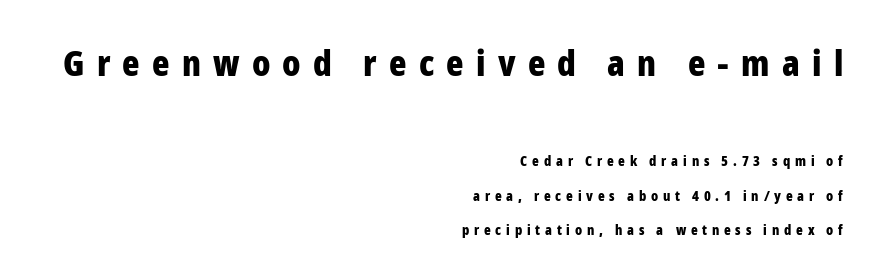
Q: Is the text bold? A: Yes.
Q: Is the text italic (slanted)? A: No, it is upright.
Q: Is the typeface a serif or a sans-serif typeface? A: Sans-serif.
Q: Is the text underlined? A: No.
Q: How is the paragraph aligned? A: Right-aligned.
Q: Is the spacing between letters normal or unusually wide? A: Unusually wide.
Q: Is the spacing between lines tight, normal or loose? A: Loose.
Q: Which block of text is set in a larger size, the first (top) or the second (bottom)? A: The first (top) one.
Q: Width (condensed, normal, or wide)? A: Condensed.
Q: Stroke contrast? A: Low.
Q: x-height? A: Medium.
Q: Monospaced? A: No.
